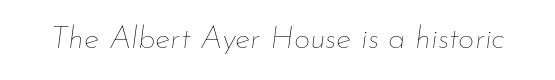
{"italic": "yes", "lean": "right", "slant_degrees": 7, "bold": "no", "weight": "thin", "width": "normal", "stroke_contrast": "low", "x_height": "small", "monospaced": "no", "underline": "no", "letter_spacing": "normal", "letter_spacing_em": 0.0, "glyph_px": 32}
